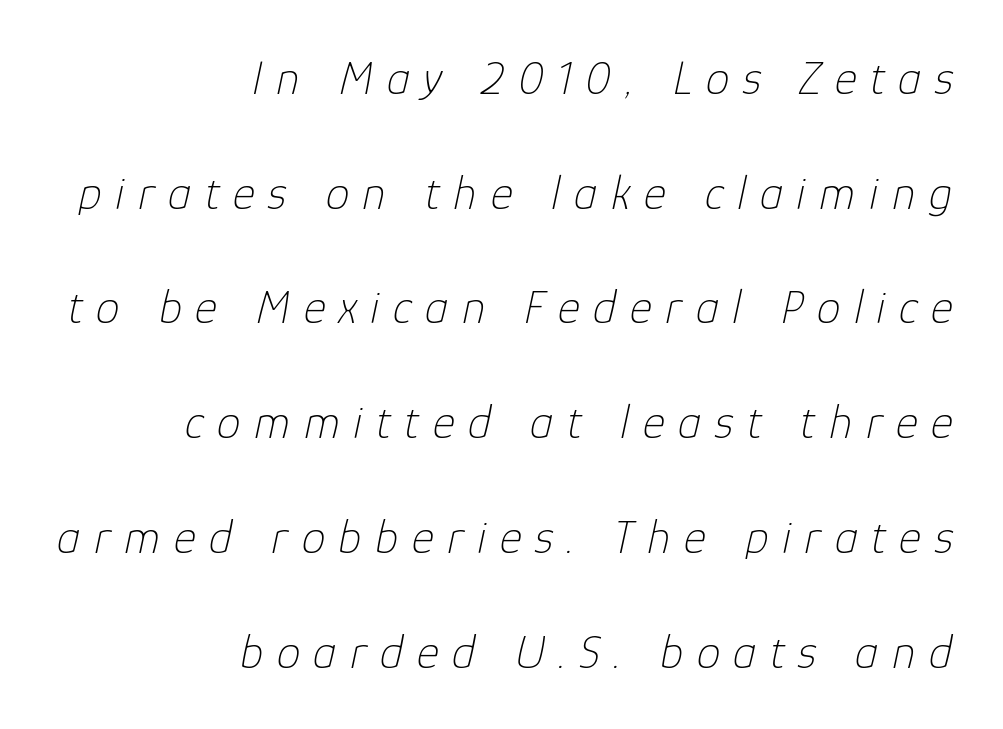
{"italic": "yes", "lean": "right", "slant_degrees": 12, "bold": "no", "weight": "thin", "width": "normal", "stroke_contrast": "low", "x_height": "medium", "monospaced": "no", "underline": "no", "align": "right", "line_spacing": "loose", "line_spacing_ratio": 2.39, "letter_spacing": "wide", "letter_spacing_em": 0.28, "glyph_px": 48}
